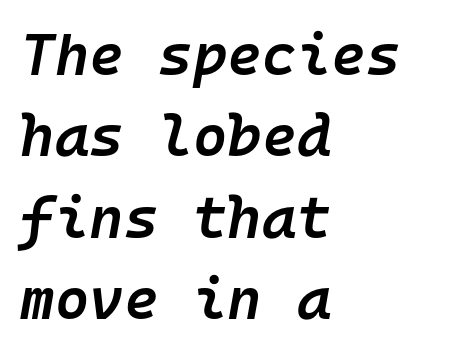
Q: Is the text bold? A: Semi-bold.
Q: Is the text italic (slanted)? A: Yes, it leans right by about 10 degrees.
Q: Is the text underlined? A: No.
Q: How is the paragraph aligned? A: Left-aligned.
Q: Is the spacing between letters normal or unusually wide? A: Normal.
Q: Is the spacing between lines tight, normal or loose? A: Normal.
Q: Width (condensed, normal, or wide)? A: Normal.
Q: Stroke contrast? A: Low.
Q: x-height? A: Medium.
Q: Monospaced? A: Yes.
